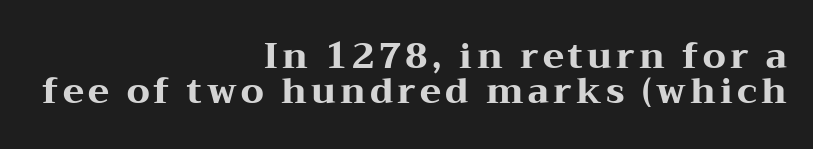
Q: Is the text bold? A: Yes.
Q: Is the text italic (slanted)? A: No, it is upright.
Q: Is the typeface a serif or a sans-serif typeface? A: Serif.
Q: Is the text underlined? A: No.
Q: How is the paragraph aligned? A: Right-aligned.
Q: Is the spacing between lines tight, normal or loose? A: Tight.
Q: Width (condensed, normal, or wide)? A: Wide.
Q: Stroke contrast? A: Medium.
Q: x-height? A: Medium.
Q: Monospaced? A: No.
